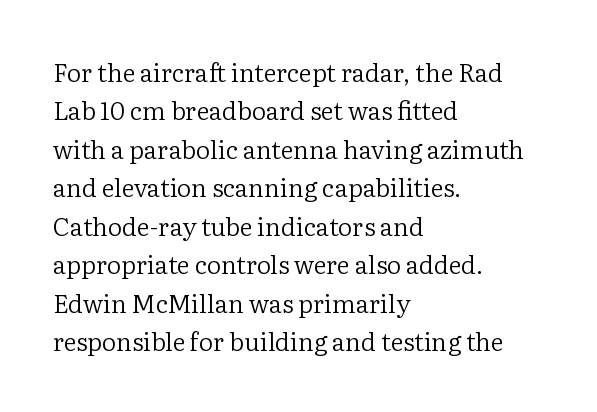
Q: Is the text bold? A: No.
Q: Is the text italic (slanted)? A: No, it is upright.
Q: Is the text underlined? A: No.
Q: How is the paragraph aligned? A: Left-aligned.
Q: Is the spacing between letters normal or unusually wide? A: Normal.
Q: Is the spacing between lines tight, normal or loose? A: Normal.
